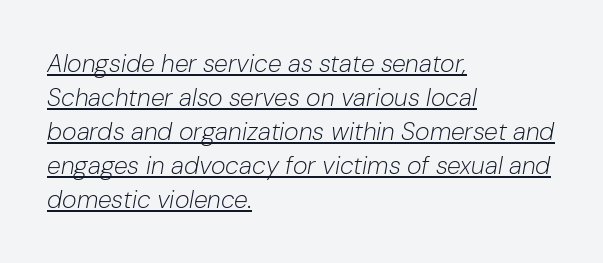
The typography opts for an oblique posture over an upright one. If you measured baseline to baseline, you'd find a middling distance. The typesetter has applied underlining to the passage shown. Stroke mass is kept to a normal reading level or below. Here the glyphs are tracked normally, forming tight word shapes.
